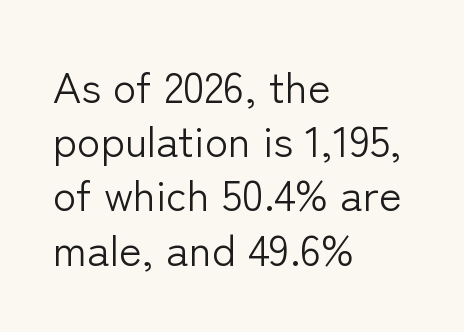
{"serif": "no", "italic": "no", "bold": "no", "weight": "light", "width": "normal", "stroke_contrast": "low", "x_height": "medium", "monospaced": "no", "underline": "no", "align": "left", "line_spacing": "normal", "line_spacing_ratio": 1.26, "letter_spacing": "normal", "letter_spacing_em": 0.0, "glyph_px": 43}
